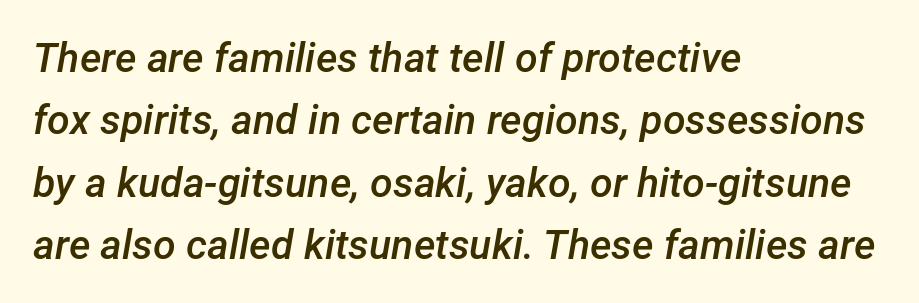
The image shows 41 px semibold type, italic (leaning right); set left-aligned, normal line spacing (1.52x), normal letter spacing, not underlined; low stroke contrast and a medium x-height.
